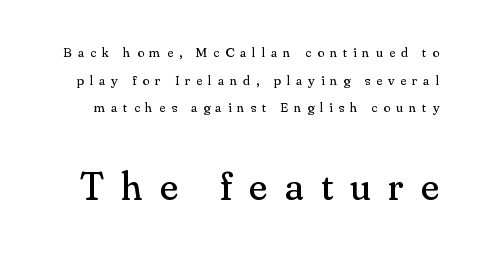
Is the type heavy? It reads as light-to-regular instead. The block sitting lower on the canvas is the one with enlarged characters. The string is rendered with underlining switched off. Looks like regular typesetting: each glyph gets only the width it needs.
